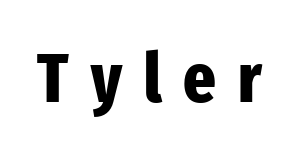
Its strokes are broad and dark, the hallmark of bold type. In terms of letterform style, serifs are entirely absent. This sample uses expanded letter spacing, leaving extra air between glyphs. Has an underline been added? It has not. The lettering holds an erect, upright posture throughout.
